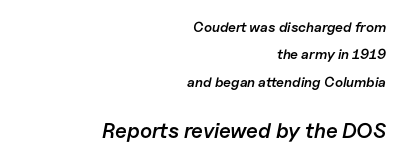
The image shows 21 px text type, italic (leaning right); set right-aligned, loose line spacing (1.96x), normal letter spacing, not underlined; the second (bottom) block is 1.5x larger.
